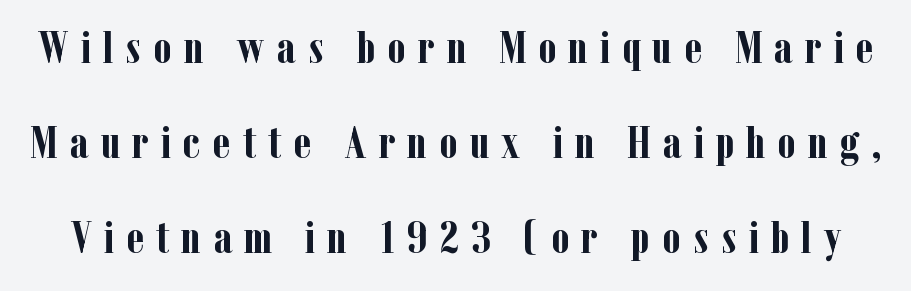
{"serif": "yes", "italic": "no", "bold": "yes", "weight": "semibold", "width": "condensed", "stroke_contrast": "low", "x_height": "medium", "monospaced": "no", "underline": "no", "line_spacing": "loose", "line_spacing_ratio": 2.07, "letter_spacing": "wide", "letter_spacing_em": 0.26, "glyph_px": 46}
